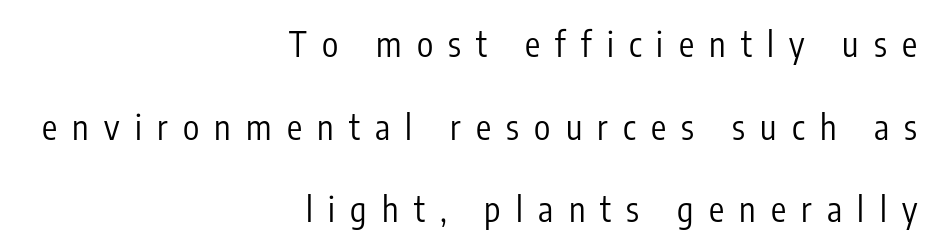
{"serif": "no", "italic": "no", "bold": "no", "weight": "regular", "width": "condensed", "stroke_contrast": "low", "x_height": "medium", "monospaced": "no", "underline": "no", "align": "right", "line_spacing": "loose", "line_spacing_ratio": 2.43, "letter_spacing": "wide", "letter_spacing_em": 0.45, "glyph_px": 34}
